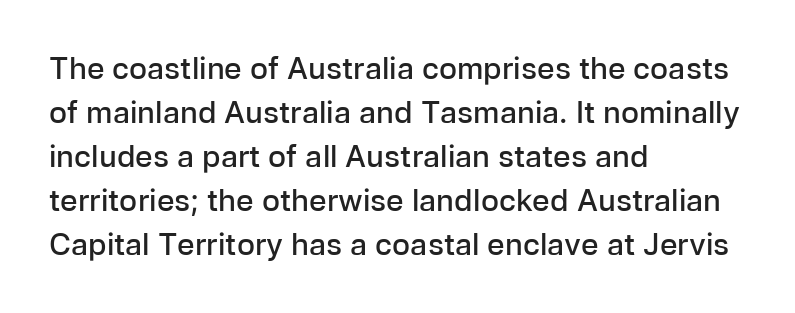
{"serif": "no", "italic": "no", "bold": "semi", "weight": "semibold", "width": "normal", "stroke_contrast": "low", "x_height": "medium", "monospaced": "no", "underline": "no", "align": "left", "line_spacing": "normal", "line_spacing_ratio": 1.47, "letter_spacing": "normal", "letter_spacing_em": 0.0, "glyph_px": 30}
